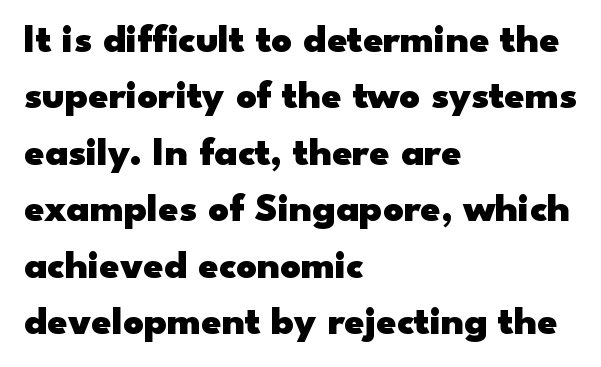
The image shows 40 px heavy, wide sans-serif type, upright; set left-aligned, normal line spacing (1.41x), normal letter spacing, not underlined; low stroke contrast and a small x-height.
